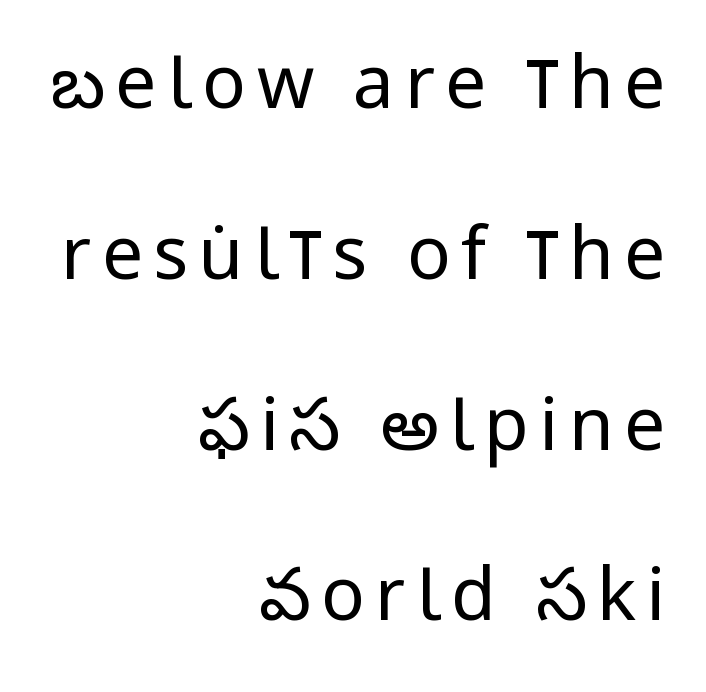
{"serif": "no", "italic": "no", "bold": "no", "weight": "regular", "width": "condensed", "stroke_contrast": "low", "x_height": "large", "monospaced": "no", "underline": "no", "align": "right", "line_spacing": "loose", "line_spacing_ratio": 2.34, "glyph_px": 73}
